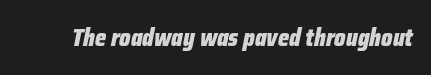
{"italic": "yes", "lean": "right", "slant_degrees": 12, "bold": "yes", "underline": "no", "letter_spacing": "normal", "letter_spacing_em": 0.0, "glyph_px": 24}
